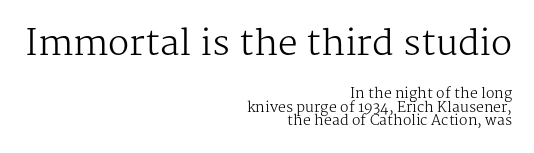
Rendered with straight, roman letterforms. Each letter keeps its own natural width here, so spacing adapts to shape. Serifs: yes, visible at the terminals of the letterforms. The rendering uses a small line-height, squeezing the rows. In CSS terms this would be text-align: right.
